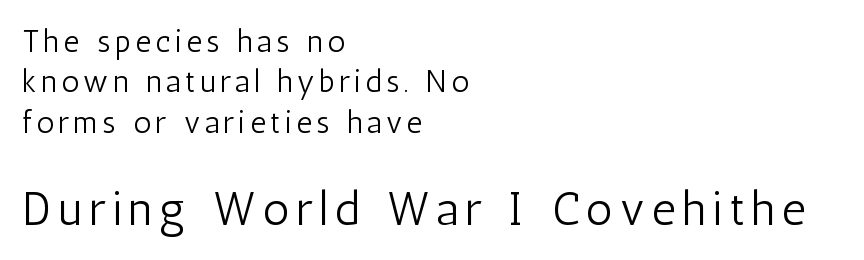
The ragged edge is on the right, which tells us the setting is flush left. The passage shown is typed in a proportional face where columns would drift. Baseline-to-baseline distance is the conventional proportion of letter height. Rule under the text: the space is simply empty. The letters stand straight up with perfectly vertical stems. A student would notice the bottom passage is typeset larger than what precedes it.
